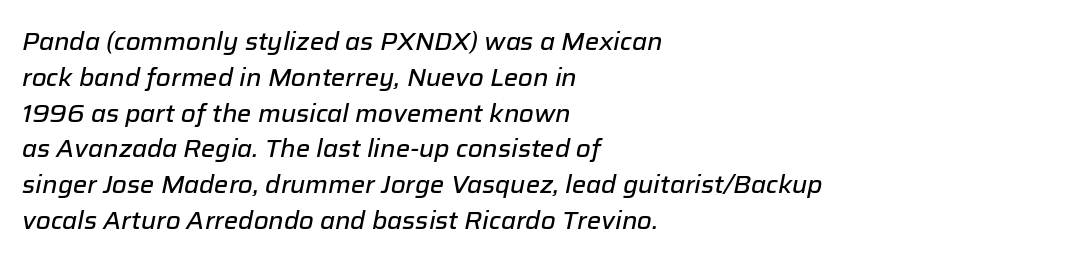
Q: Is the text italic (slanted)? A: Yes, it leans right by about 12 degrees.
Q: Is the text underlined? A: No.
Q: How is the paragraph aligned? A: Left-aligned.
Q: Is the spacing between letters normal or unusually wide? A: Normal.
Q: Is the spacing between lines tight, normal or loose? A: Normal.
